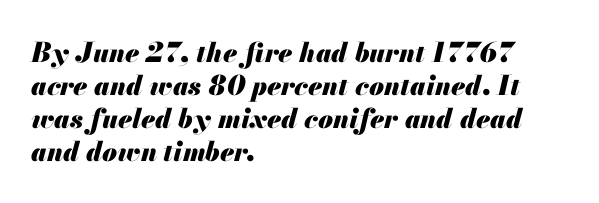
The image shows 27 px bold type, italic (leaning right); set left-aligned, line spacing 1.22x, normal letter spacing, not underlined.
